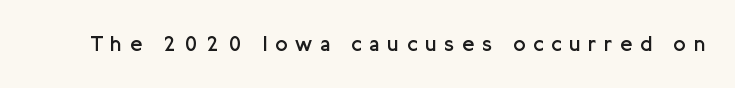
The image shows 22 px text type, upright; set unusually wide letter spacing (+0.36 em), not underlined.
